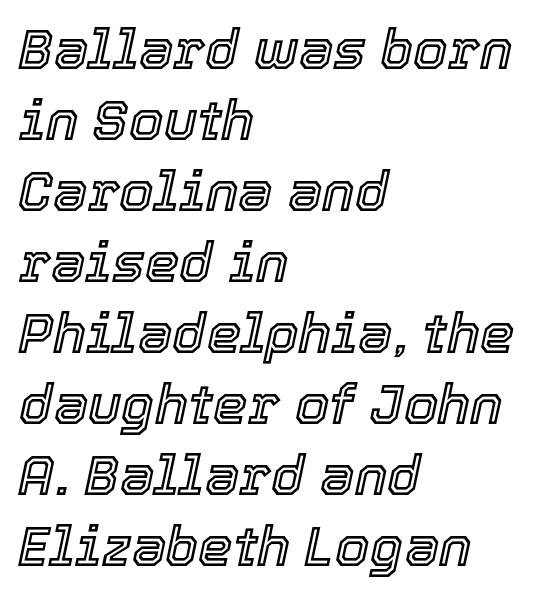
The image shows 55 px text type, italic (leaning right); set left-aligned, normal line spacing (1.29x), normal letter spacing, not underlined; a medium x-height.
